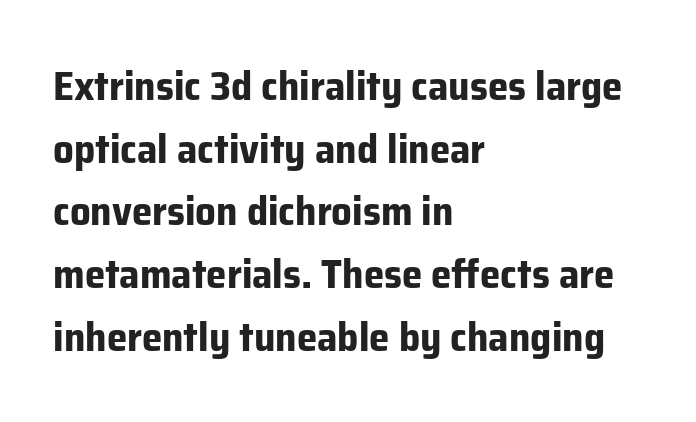
The image shows 41 px bold sans-serif type, upright; set left-aligned, normal line spacing (1.53x), normal letter spacing, not underlined; low stroke contrast and a medium x-height.
